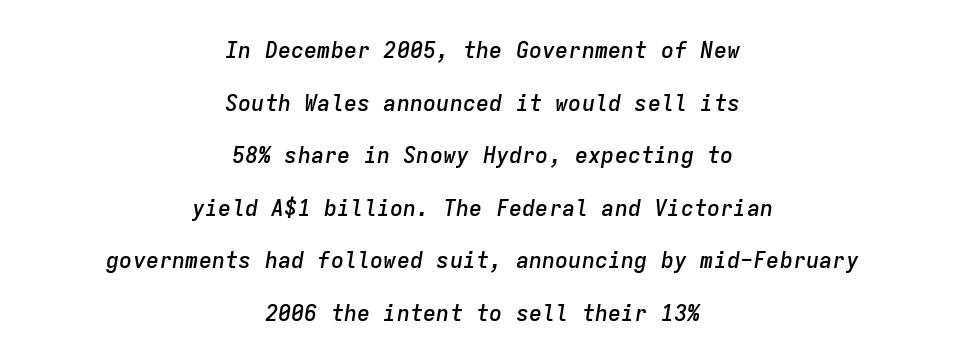
Q: Is the text bold? A: Semi-bold.
Q: Is the text italic (slanted)? A: Yes, it leans right by about 9 degrees.
Q: Is the text underlined? A: No.
Q: How is the paragraph aligned? A: Centered.
Q: Is the spacing between letters normal or unusually wide? A: Normal.
Q: Is the spacing between lines tight, normal or loose? A: Loose.
